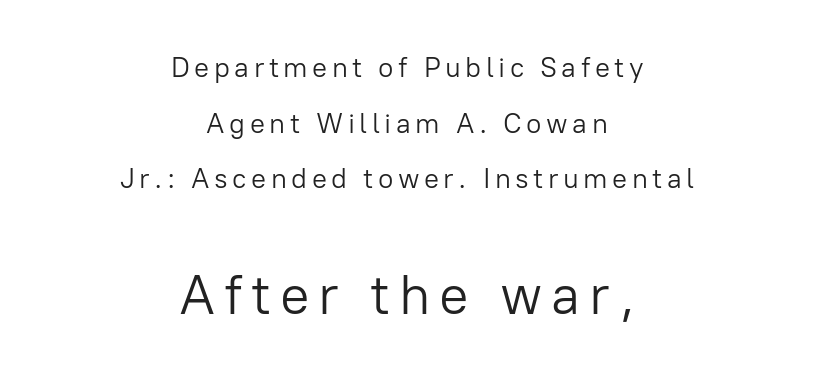
Q: Is the text bold? A: No.
Q: Is the text italic (slanted)? A: No, it is upright.
Q: Is the typeface a serif or a sans-serif typeface? A: Sans-serif.
Q: Is the text underlined? A: No.
Q: How is the paragraph aligned? A: Centered.
Q: Is the spacing between lines tight, normal or loose? A: Loose.
Q: Which block of text is set in a larger size, the first (top) or the second (bottom)? A: The second (bottom) one.
Q: Width (condensed, normal, or wide)? A: Normal.
Q: Stroke contrast? A: Low.
Q: x-height? A: Medium.
Q: Monospaced? A: No.
